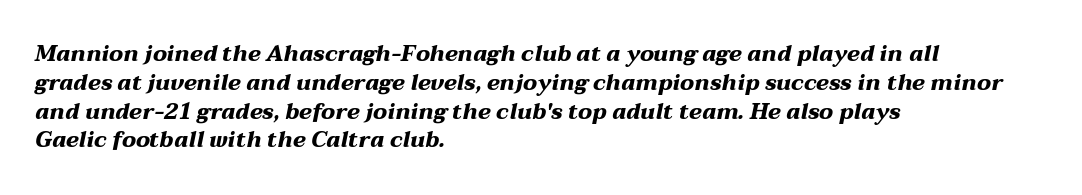
Look at the tracking — it's just the regular setting, nothing added. The gap between lines stays unmarked. These lines were composed using italics. Reading down the block, your eye returns to a fixed left position each line.
